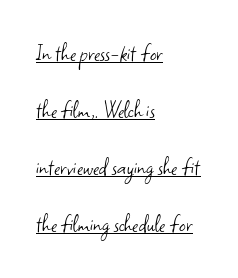
Q: Is the text bold? A: No.
Q: Is the text italic (slanted)? A: Yes.
Q: Is the text underlined? A: Yes.
Q: How is the paragraph aligned? A: Left-aligned.
Q: Is the spacing between letters normal or unusually wide? A: Normal.
Q: Is the spacing between lines tight, normal or loose? A: Loose.
